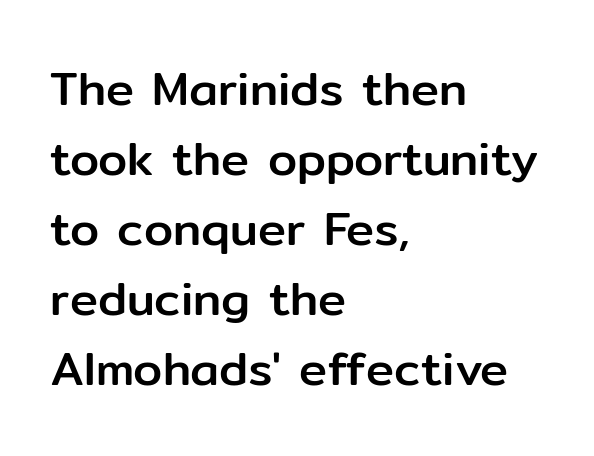
Q: Is the text italic (slanted)? A: No, it is upright.
Q: Is the typeface a serif or a sans-serif typeface? A: Sans-serif.
Q: Is the text underlined? A: No.
Q: How is the paragraph aligned? A: Left-aligned.
Q: Is the spacing between letters normal or unusually wide? A: Normal.
Q: Is the spacing between lines tight, normal or loose? A: Normal.
Q: Width (condensed, normal, or wide)? A: Normal.
Q: Stroke contrast? A: Low.
Q: x-height? A: Medium.
Q: Monospaced? A: No.
